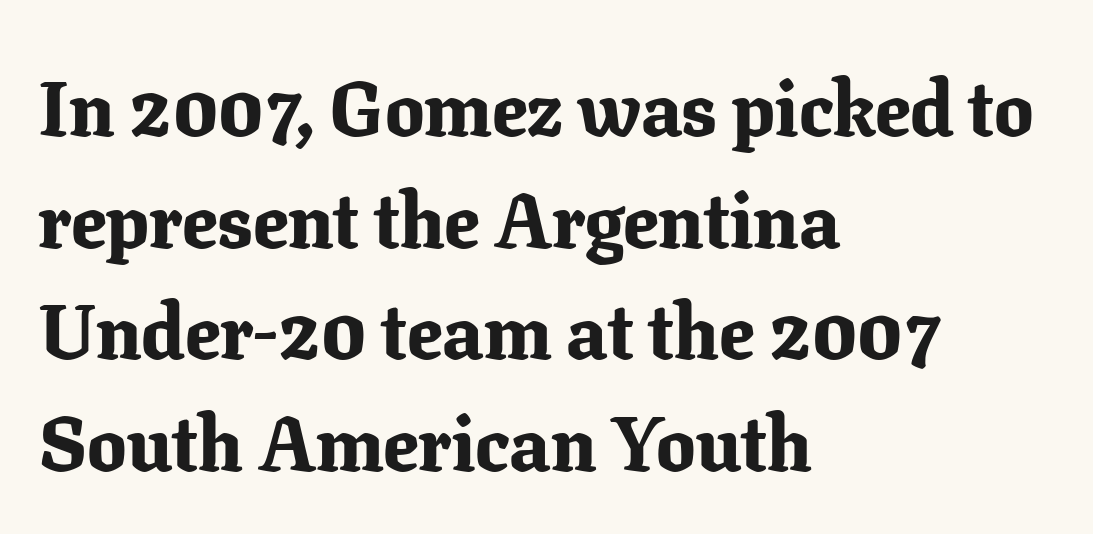
{"serif": "yes", "italic": "no", "bold": "yes", "weight": "bold", "width": "normal", "stroke_contrast": "low", "x_height": "medium", "monospaced": "no", "underline": "no", "align": "left", "line_spacing": "normal", "line_spacing_ratio": 1.43, "letter_spacing": "normal", "letter_spacing_em": 0.0, "glyph_px": 78}
